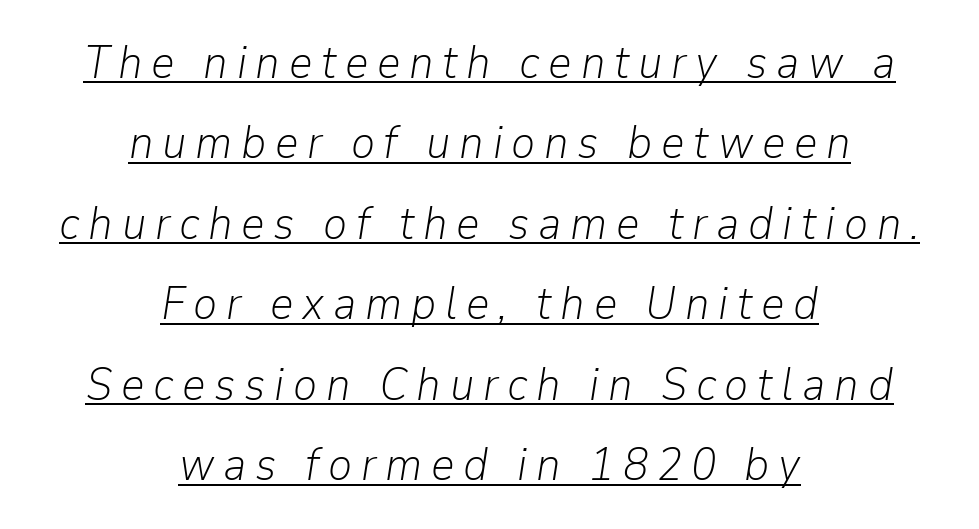
The rendering applies a slant to the glyphs. Weight: in the light-to-regular range. The paragraph has two soft edges and a firm central axis. The glyphs are accompanied by a horizontal stroke just below them. The passage shown is typed in a proportional face where columns would drift.
